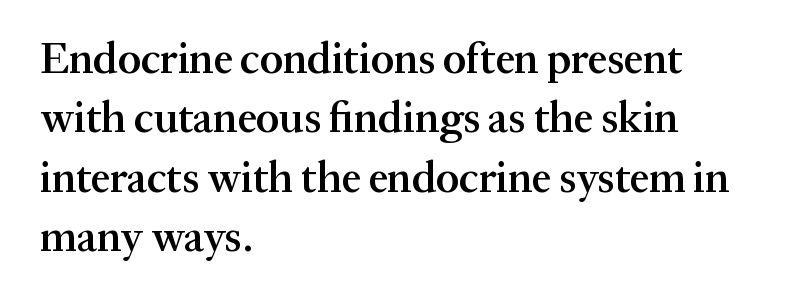
The lettering holds an erect, upright posture throughout. Summary of weight: moderately heavy, a semibold. The horizontal fit of the characters is conventional and even. Words float on clear page, feet unadorned.
